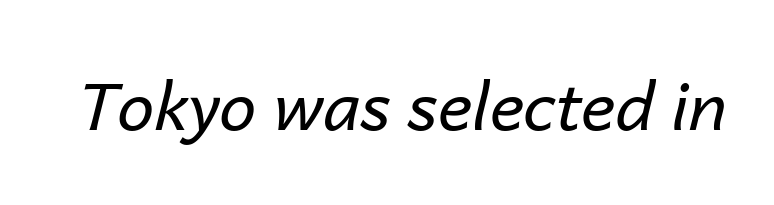
The characters are drawn with everyday or finer stroke widths. The typography opts for an oblique posture over an upright one. These lines keep a tight, regular rhythm from letter to letter. Type without underlining. Each letter keeps its own natural width here, so spacing adapts to shape.
